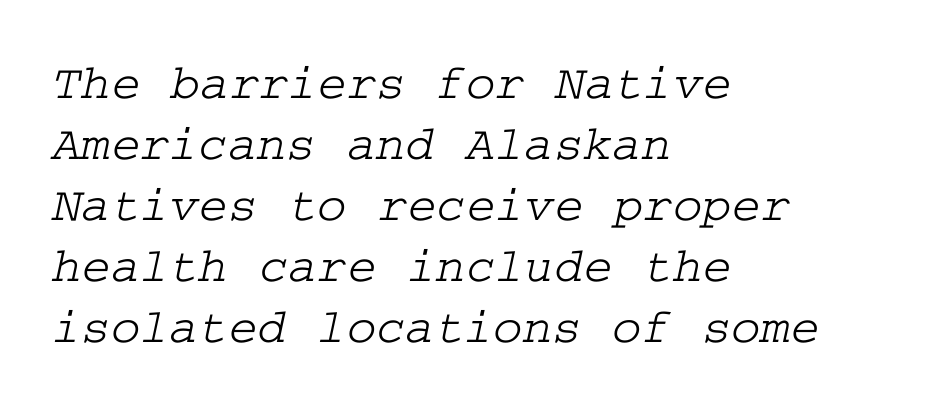
The image shows 50 px wide serif type; set left-aligned, line spacing 1.22x, normal letter spacing, not underlined; low stroke contrast and a medium x-height.
